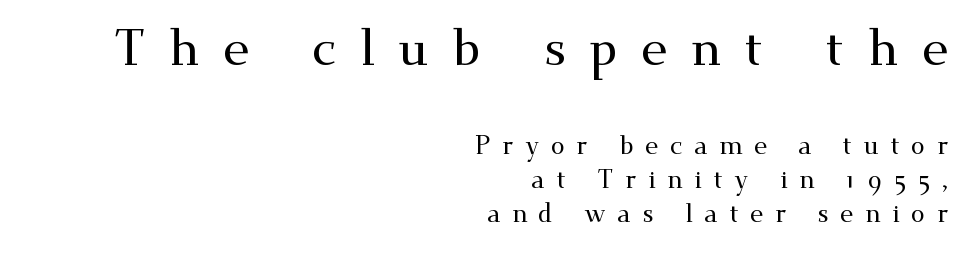
The image shows 50 px wide serif type, upright; set right-aligned, normal line spacing (1.35x), unusually wide letter spacing (+0.47 em), not underlined; the first (top) block is 2.0x larger; medium stroke contrast and a small x-height.
